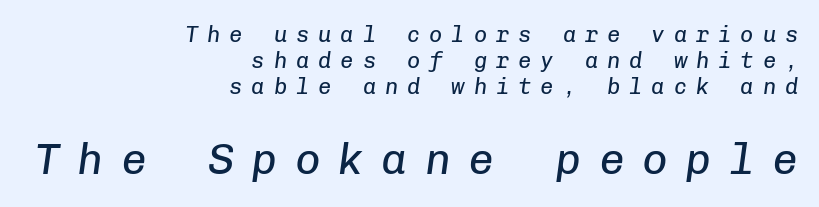
The image shows 43 px regular-weight type, italic (leaning right), monospaced; set right-aligned, line spacing 1.18x, unusually wide letter spacing (+0.41 em), not underlined; the second (bottom) block is 1.95x larger; low stroke contrast and a medium x-height.
